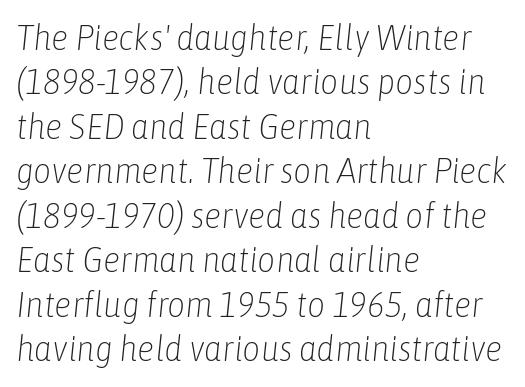
The image shows 35 px light, condensed type, italic (leaning right); set left-aligned, normal line spacing (1.27x), normal letter spacing, not underlined; low stroke contrast and a medium x-height.
